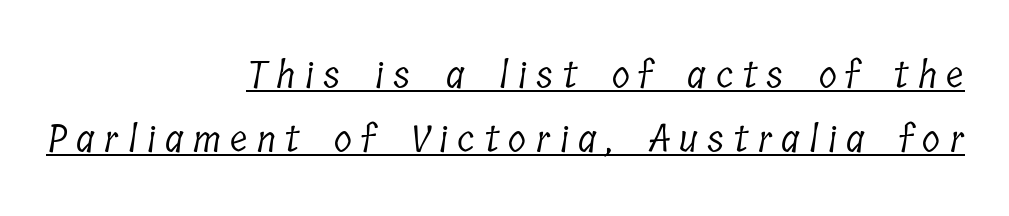
Q: Is the text bold? A: No.
Q: Is the typeface a serif or a sans-serif typeface? A: Serif.
Q: Is the text underlined? A: Yes.
Q: How is the paragraph aligned? A: Right-aligned.
Q: Is the spacing between letters normal or unusually wide? A: Unusually wide.
Q: Width (condensed, normal, or wide)? A: Condensed.
Q: Stroke contrast? A: Low.
Q: x-height? A: Medium.
Q: Monospaced? A: No.
